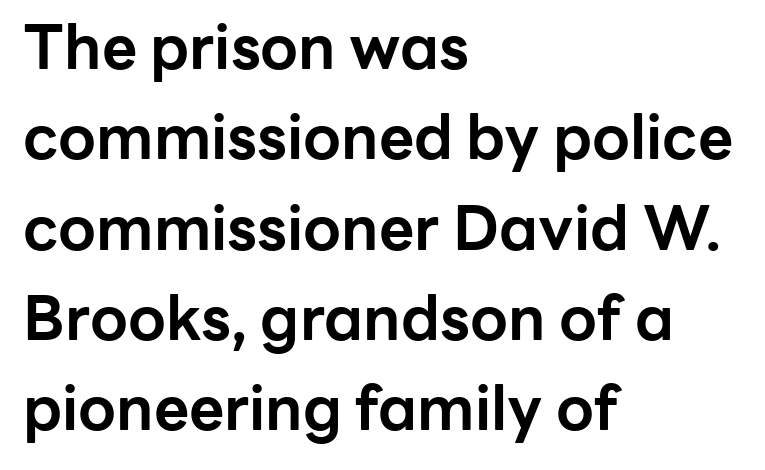
{"serif": "no", "italic": "no", "bold": "yes", "weight": "bold", "width": "normal", "stroke_contrast": "low", "x_height": "medium", "monospaced": "no", "underline": "no", "align": "left", "line_spacing": "normal", "line_spacing_ratio": 1.48, "letter_spacing": "normal", "letter_spacing_em": 0.0, "glyph_px": 61}
